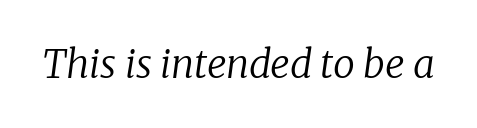
You could call the tracking neutral — neither tight nor loose. The letters advance in unequal steps, a hallmark of proportional type. Does the lettering tilt? It does — this is italic. A bare baseline throughout the passage. Stroke thickness stays within the range of a standard reading face or lighter. These lines are composed in type with serifs.
